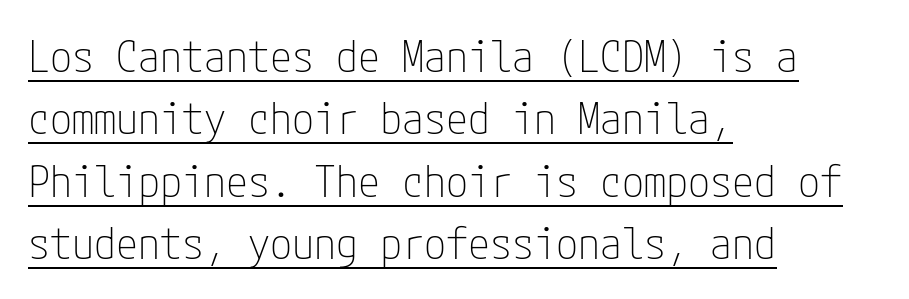
{"serif": "no", "italic": "no", "bold": "no", "weight": "thin", "width": "condensed", "stroke_contrast": "low", "x_height": "medium", "underline": "yes", "align": "left", "line_spacing": "normal", "line_spacing_ratio": 1.42, "letter_spacing": "normal", "letter_spacing_em": 0.0, "glyph_px": 44}
